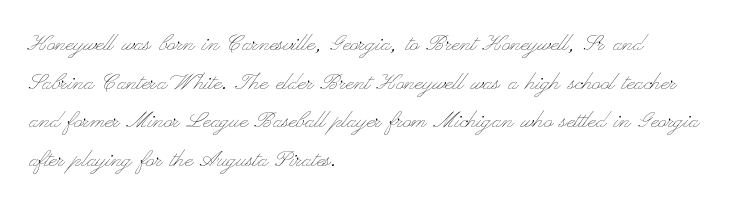
Q: Is the text bold? A: No.
Q: Is the text italic (slanted)? A: Yes.
Q: Is the text underlined? A: No.
Q: How is the paragraph aligned? A: Left-aligned.
Q: Is the spacing between letters normal or unusually wide? A: Normal.
Q: Is the spacing between lines tight, normal or loose? A: Normal.
Q: Width (condensed, normal, or wide)? A: Wide.
Q: Stroke contrast? A: Low.
Q: x-height? A: Small.
Q: Monospaced? A: No.
